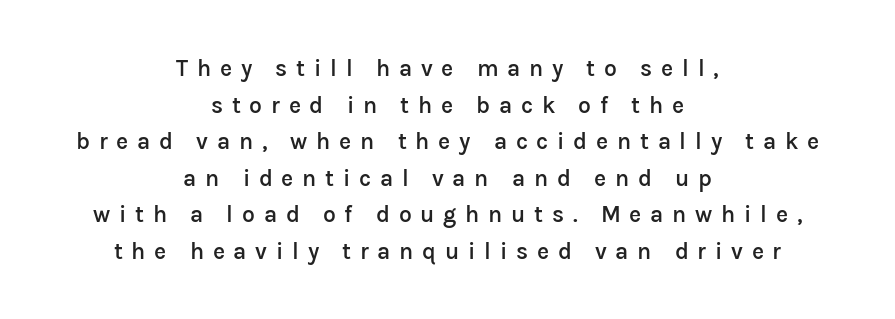
The image shows 23 px text type, upright; set centered, normal line spacing (1.59x), unusually wide letter spacing (+0.38 em), not underlined.
